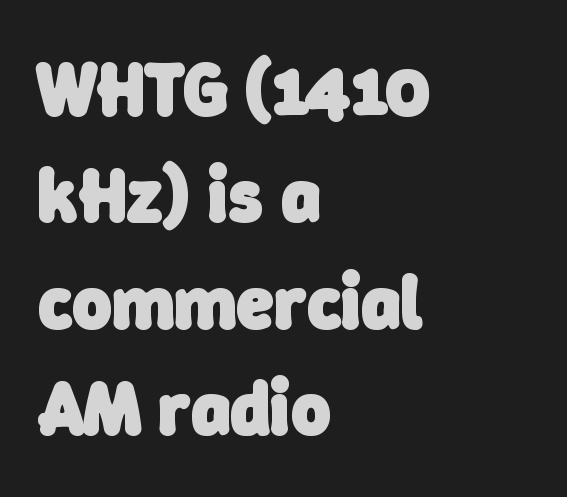
The passage shown is typed in a proportional face where columns would drift. Each glyph is drawn with heavy, bold strokes. The font family rendered here belongs to the sans-serif group. Students, observe: this is what conventionally led text looks like. The space beneath each line is pristine and unruled.
